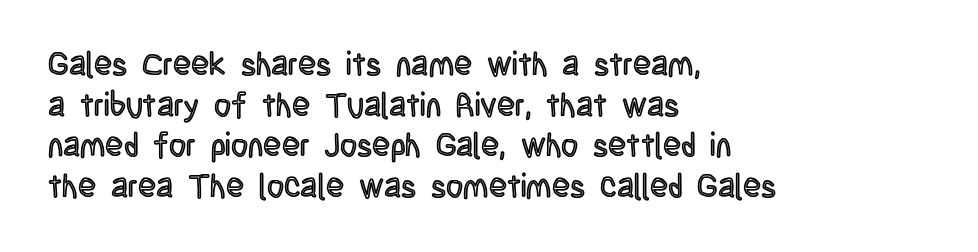
The image shows 33 px condensed type, upright; set left-aligned, line spacing 1.23x, normal letter spacing, not underlined; a large x-height.
